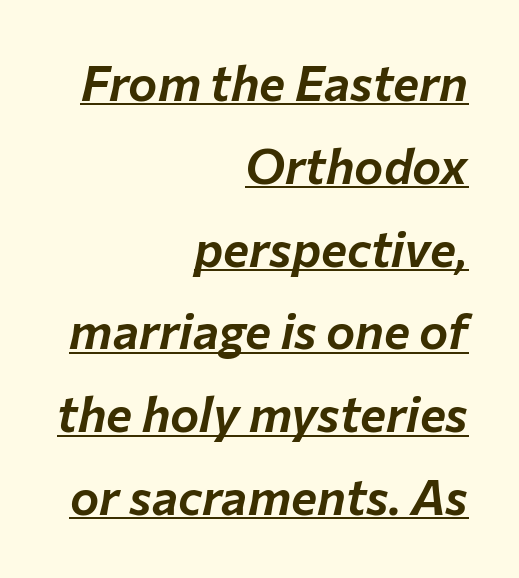
The image shows 49 px text type, italic (leaning right); set right-aligned, normal line spacing (1.69x), normal letter spacing, underlined; low stroke contrast and a medium x-height.
